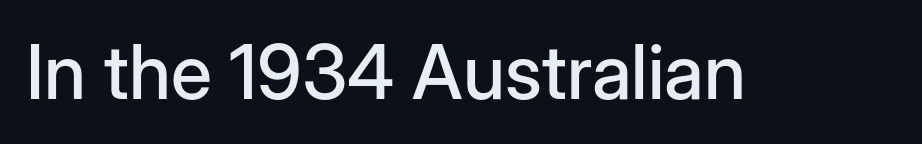
Characters follow at the spacing the type designer built in. Nobody drew a line under any word here. You can tell it's not italic because the verticals are truly vertical. The face used here is proportionally spaced, like ordinary book or web type. The designer went with a sans here, leaving each stem footless.
